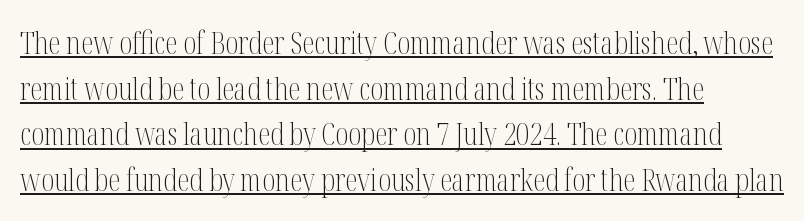
{"serif": "yes", "italic": "no", "bold": "no", "weight": "light", "width": "condensed", "stroke_contrast": "medium", "x_height": "medium", "monospaced": "no", "underline": "yes", "align": "left", "line_spacing": "normal", "line_spacing_ratio": 1.47, "letter_spacing": "normal", "letter_spacing_em": 0.0, "glyph_px": 31}
